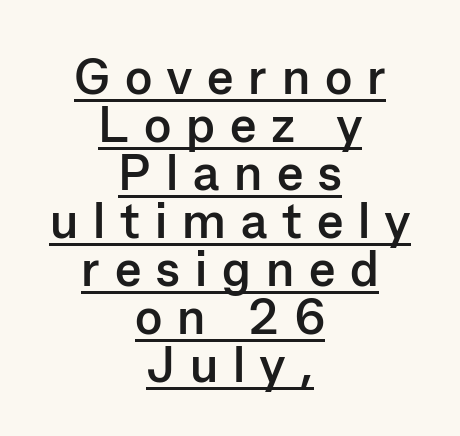
Q: Is the text bold? A: Yes.
Q: Is the text italic (slanted)? A: No, it is upright.
Q: Is the typeface a serif or a sans-serif typeface? A: Sans-serif.
Q: Is the text underlined? A: Yes.
Q: How is the paragraph aligned? A: Centered.
Q: Is the spacing between letters normal or unusually wide? A: Unusually wide.
Q: Is the spacing between lines tight, normal or loose? A: Tight.
Q: Width (condensed, normal, or wide)? A: Normal.
Q: Stroke contrast? A: Low.
Q: x-height? A: Medium.
Q: Monospaced? A: No.
